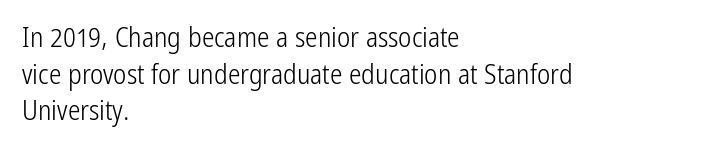
The letters advance in unequal steps, a hallmark of proportional type. Stems here are at most as thick as an everyday book face. The rendering anchors every line to the left-hand side. This is roman type, the default non-slanted kind.
